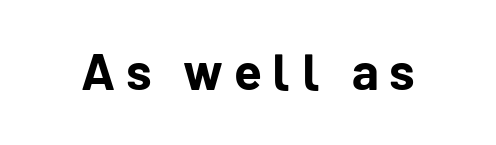
This sample uses a sans-serif face. Emphasis by weight is at full strength: bold. You could not count columns in this text — the font is proportionally spaced. Any mark beneath the type? The region is blank. Every stem runs plumb, perpendicular to the baseline.
